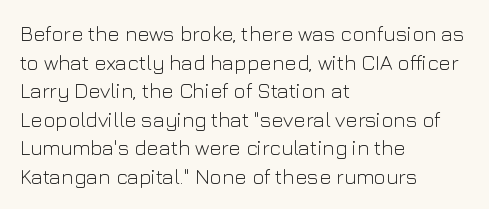
Line beginnings align vertically; line endings do not. Whoever set this chose a conventional vertical rhythm. Stroke mass is kept to a normal reading level or below. Nobody touched the tracking dial on this one.
